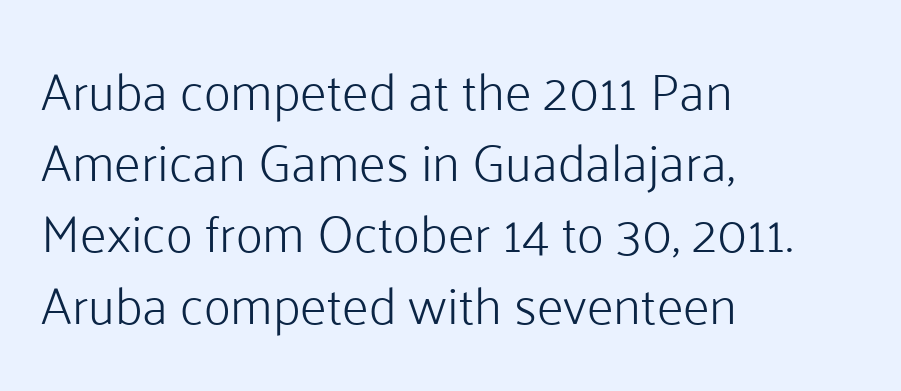
Q: Is the text bold? A: No.
Q: Is the text italic (slanted)? A: No, it is upright.
Q: Is the typeface a serif or a sans-serif typeface? A: Sans-serif.
Q: Is the text underlined? A: No.
Q: How is the paragraph aligned? A: Left-aligned.
Q: Is the spacing between letters normal or unusually wide? A: Normal.
Q: Is the spacing between lines tight, normal or loose? A: Normal.
Q: Width (condensed, normal, or wide)? A: Normal.
Q: Stroke contrast? A: Low.
Q: x-height? A: Medium.
Q: Monospaced? A: No.
